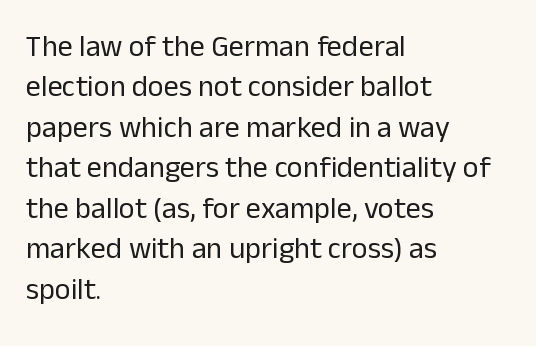
Q: Is the text bold? A: No.
Q: Is the text italic (slanted)? A: No, it is upright.
Q: Is the typeface a serif or a sans-serif typeface? A: Sans-serif.
Q: Is the text underlined? A: No.
Q: How is the paragraph aligned? A: Left-aligned.
Q: Is the spacing between letters normal or unusually wide? A: Normal.
Q: Is the spacing between lines tight, normal or loose? A: Normal.
Q: Width (condensed, normal, or wide)? A: Normal.
Q: Stroke contrast? A: Low.
Q: x-height? A: Medium.
Q: Monospaced? A: No.
